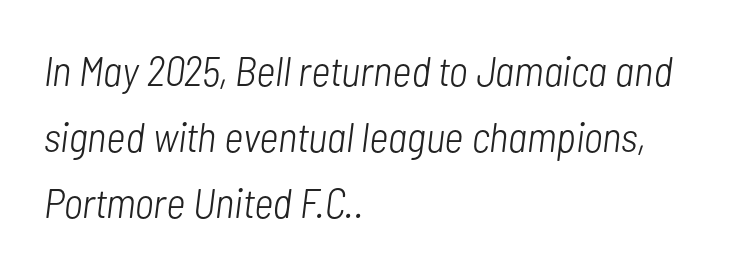
{"italic": "yes", "lean": "right", "slant_degrees": 7, "bold": "no", "weight": "light", "width": "condensed", "stroke_contrast": "low", "x_height": "medium", "monospaced": "no", "underline": "no", "align": "left", "line_spacing": "normal", "line_spacing_ratio": 1.57, "letter_spacing": "normal", "letter_spacing_em": 0.0, "glyph_px": 42}
